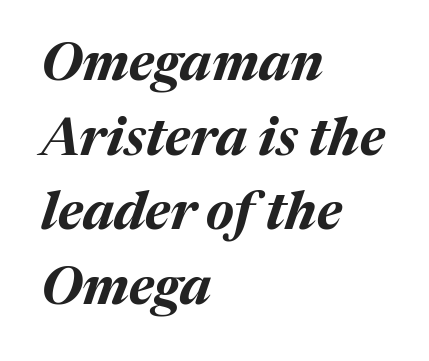
{"italic": "yes", "lean": "right", "slant_degrees": 17, "bold": "yes", "weight": "bold", "width": "normal", "stroke_contrast": "medium", "x_height": "medium", "monospaced": "no", "underline": "no", "align": "left", "line_spacing": "normal", "line_spacing_ratio": 1.41, "letter_spacing": "normal", "letter_spacing_em": 0.0, "glyph_px": 53}
